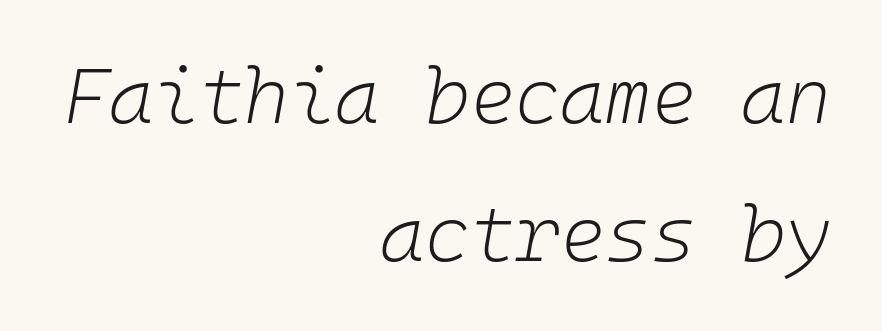
The image shows 77 px light type, italic (leaning right), monospaced; set right-aligned, line spacing 1.79x, normal letter spacing, not underlined; low stroke contrast and a medium x-height.
